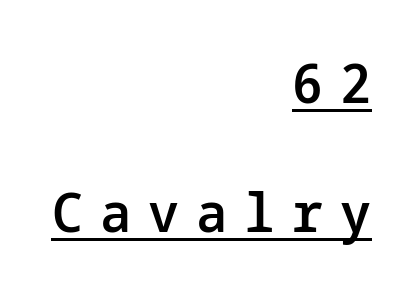
Reading down the block, your eye finds every line finishing at a fixed right position. Its strokes are somewhat broadened, the hallmark of semibold type. A typesetter would mark this as roman, not italic. Here the glyphs are tracked loosely, breaking word shapes into spaced letters. The typesetter has applied underlining to the passage shown. What kind of face is this? One without serifs — a sans.
